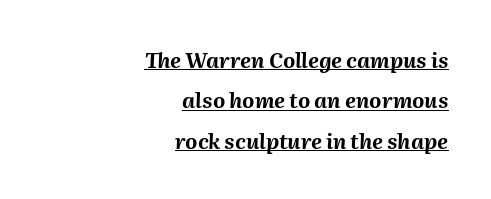
{"italic": "yes", "lean": "right", "slant_degrees": 2, "bold": "yes", "underline": "yes", "align": "right", "line_spacing": "loose", "line_spacing_ratio": 1.92, "letter_spacing": "normal", "letter_spacing_em": 0.0, "glyph_px": 21}
